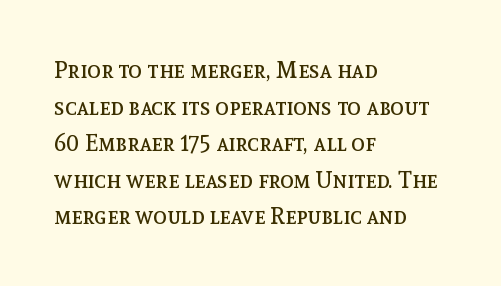
The image shows 23 px text type, upright; set left-aligned, normal line spacing (1.59x), normal letter spacing, not underlined.
